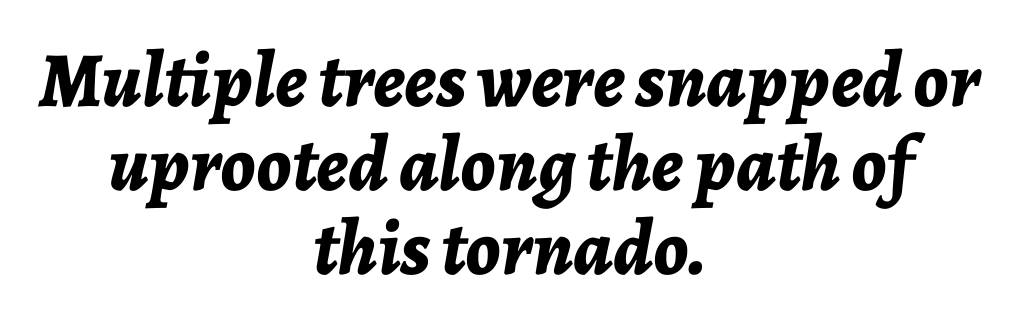
{"italic": "yes", "lean": "right", "slant_degrees": 7, "bold": "yes", "weight": "bold", "width": "normal", "stroke_contrast": "low", "x_height": "medium", "monospaced": "no", "underline": "no", "align": "center", "line_spacing": "tight", "line_spacing_ratio": 1.08, "letter_spacing": "normal", "letter_spacing_em": 0.0, "glyph_px": 78}
